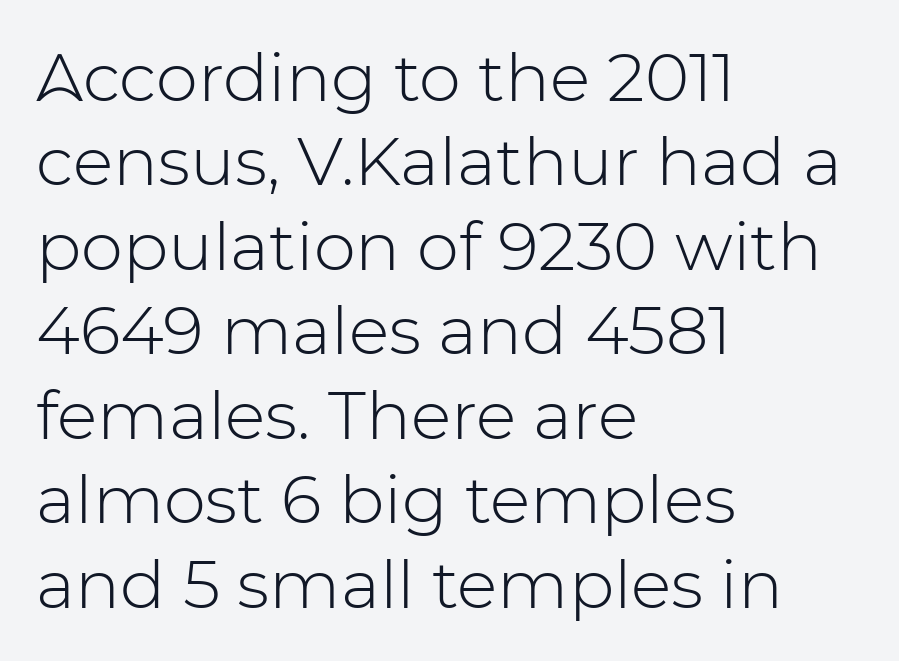
Q: Is the text bold? A: No.
Q: Is the text italic (slanted)? A: No, it is upright.
Q: Is the typeface a serif or a sans-serif typeface? A: Sans-serif.
Q: Is the text underlined? A: No.
Q: How is the paragraph aligned? A: Left-aligned.
Q: Is the spacing between letters normal or unusually wide? A: Normal.
Q: Is the spacing between lines tight, normal or loose? A: Normal.
Q: Width (condensed, normal, or wide)? A: Normal.
Q: Stroke contrast? A: Low.
Q: x-height? A: Medium.
Q: Monospaced? A: No.
